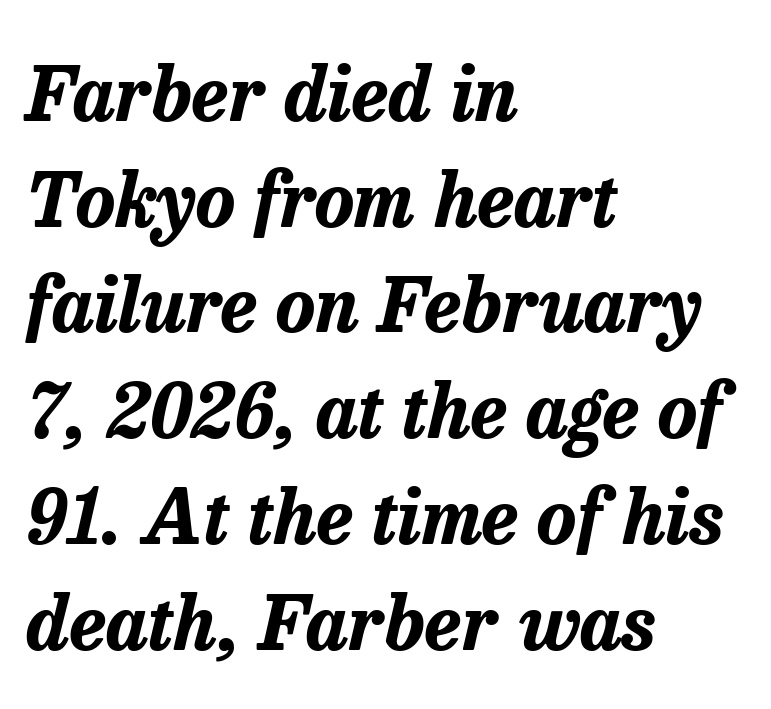
Q: Is the text bold? A: Yes.
Q: Is the text italic (slanted)? A: Yes, it leans right by about 13 degrees.
Q: Is the text underlined? A: No.
Q: How is the paragraph aligned? A: Left-aligned.
Q: Is the spacing between letters normal or unusually wide? A: Normal.
Q: Is the spacing between lines tight, normal or loose? A: Normal.
Q: Width (condensed, normal, or wide)? A: Normal.
Q: Stroke contrast? A: Low.
Q: x-height? A: Medium.
Q: Monospaced? A: No.
